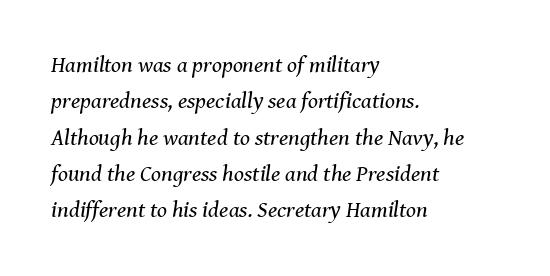
The image shows 23 px text type, italic (leaning right); set left-aligned, normal line spacing (1.58x), normal letter spacing, not underlined.
